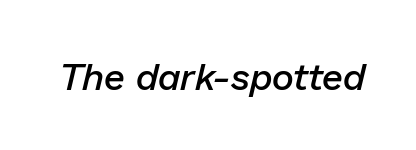
Firm but not heavy-handed strokes: this text is semibold. The text carries the slant typical of an italic or oblique font. The specimen omits any rule beneath the text block's lines. Looks like regular typesetting: each glyph gets only the width it needs.
